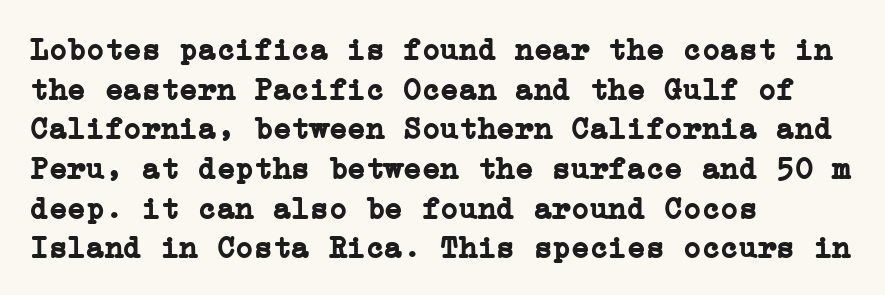
{"serif": "yes", "italic": "no", "bold": "yes", "weight": "semibold", "width": "normal", "stroke_contrast": "low", "x_height": "medium", "underline": "no", "align": "left", "line_spacing": "normal", "line_spacing_ratio": 1.28, "letter_spacing": "normal", "letter_spacing_em": 0.0, "glyph_px": 31}
